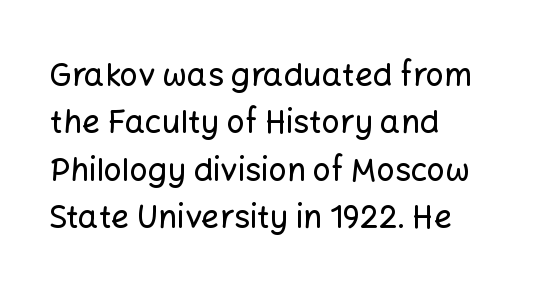
Q: Is the text italic (slanted)? A: No, it is upright.
Q: Is the typeface a serif or a sans-serif typeface? A: Sans-serif.
Q: Is the text underlined? A: No.
Q: How is the paragraph aligned? A: Left-aligned.
Q: Is the spacing between letters normal or unusually wide? A: Normal.
Q: Is the spacing between lines tight, normal or loose? A: Normal.
Q: Width (condensed, normal, or wide)? A: Normal.
Q: Stroke contrast? A: Low.
Q: x-height? A: Medium.
Q: Monospaced? A: No.
